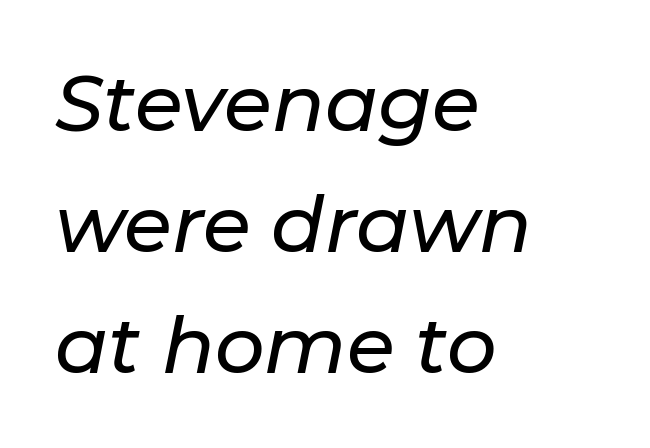
The image shows 78 px text type, italic (leaning right); set left-aligned, normal line spacing (1.55x), normal letter spacing, not underlined; low stroke contrast and a medium x-height.
